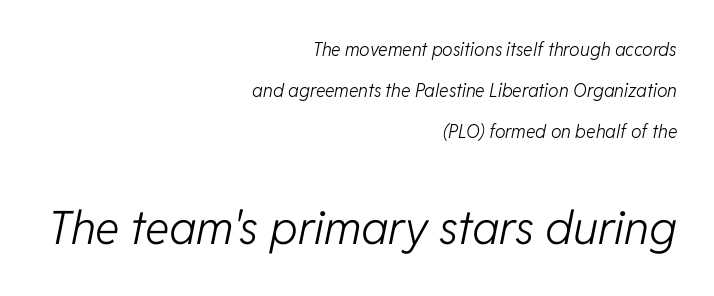
The image shows 46 px light type, italic (leaning right); set right-aligned, loose line spacing (2.29x), normal letter spacing, not underlined; the second (bottom) block is 2.56x larger; low stroke contrast and a medium x-height.
